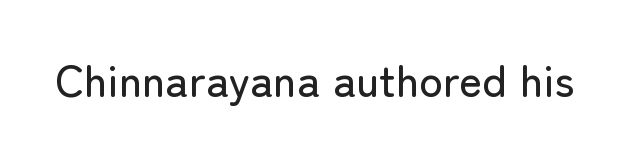
The image shows 44 px sans-serif type, upright; set normal letter spacing, not underlined; low stroke contrast and a medium x-height.
